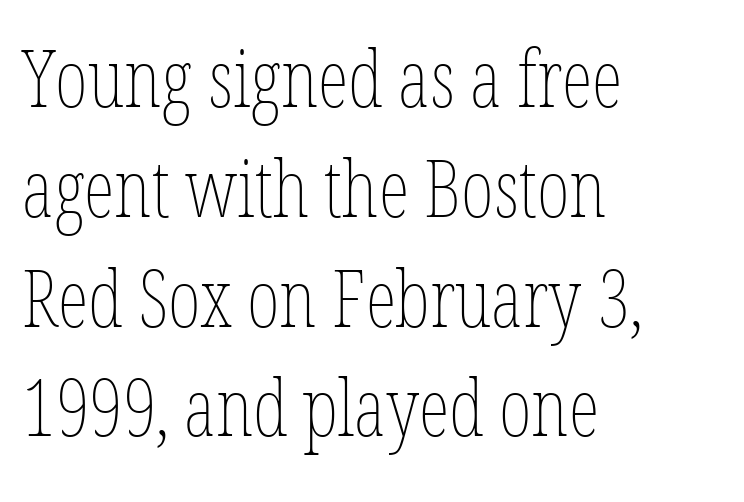
{"italic": "no", "bold": "no", "weight": "thin", "width": "condensed", "stroke_contrast": "low", "x_height": "medium", "monospaced": "no", "underline": "no", "align": "left", "line_spacing": "normal", "line_spacing_ratio": 1.39, "letter_spacing": "normal", "letter_spacing_em": 0.0, "glyph_px": 79}
